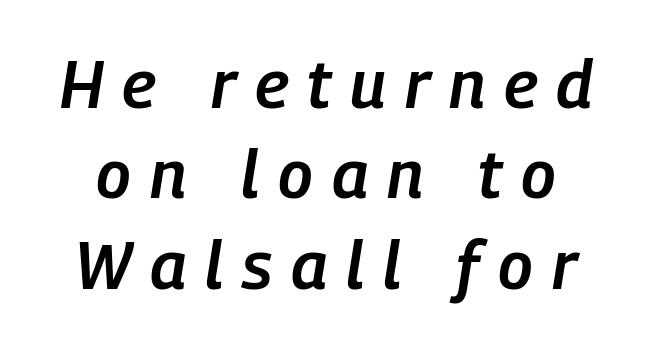
Q: Is the text bold? A: Semi-bold.
Q: Is the text italic (slanted)? A: Yes, it leans right by about 9 degrees.
Q: Is the text underlined? A: No.
Q: Is the spacing between letters normal or unusually wide? A: Unusually wide.
Q: Is the spacing between lines tight, normal or loose? A: Normal.
Q: Width (condensed, normal, or wide)? A: Condensed.
Q: Stroke contrast? A: Low.
Q: x-height? A: Medium.
Q: Monospaced? A: No.
